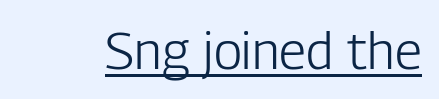
{"serif": "no", "italic": "no", "bold": "no", "weight": "light", "width": "condensed", "stroke_contrast": "low", "x_height": "medium", "monospaced": "no", "underline": "yes", "letter_spacing": "normal", "letter_spacing_em": 0.0, "glyph_px": 52}
